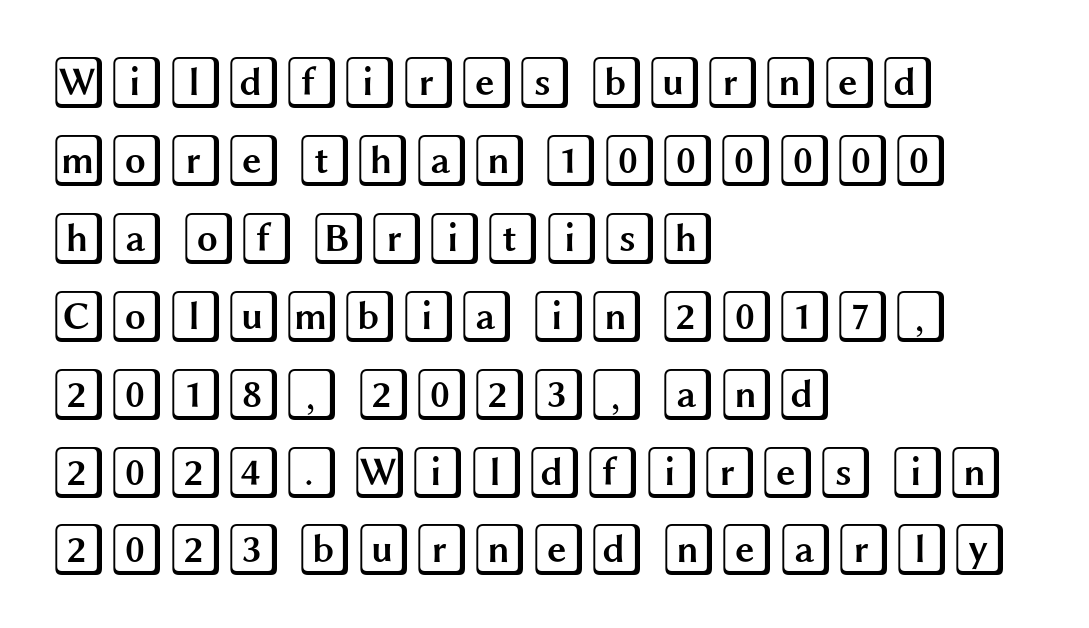
Q: Is the text italic (slanted)? A: No, it is upright.
Q: Is the text underlined? A: No.
Q: How is the paragraph aligned? A: Left-aligned.
Q: Is the spacing between letters normal or unusually wide? A: Normal.
Q: Is the spacing between lines tight, normal or loose? A: Normal.
Q: Width (condensed, normal, or wide)? A: Wide.
Q: x-height? A: Large.
